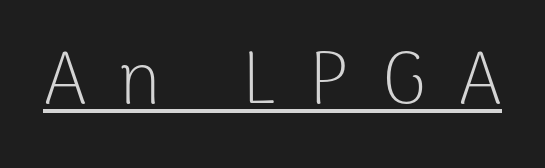
The image shows 74 px light sans-serif type, upright; set unusually wide letter spacing (+0.44 em), underlined; low stroke contrast and a medium x-height.
